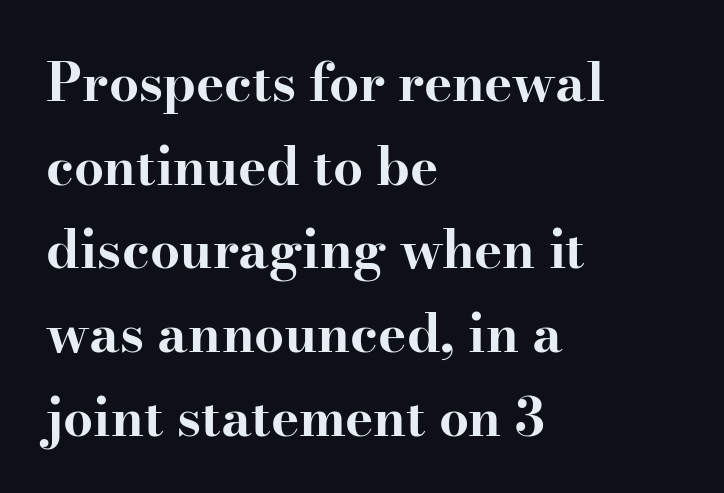
The image shows 53 px bold, wide serif type, upright; set left-aligned, normal line spacing (1.58x), normal letter spacing, not underlined; high stroke contrast and a small x-height.
